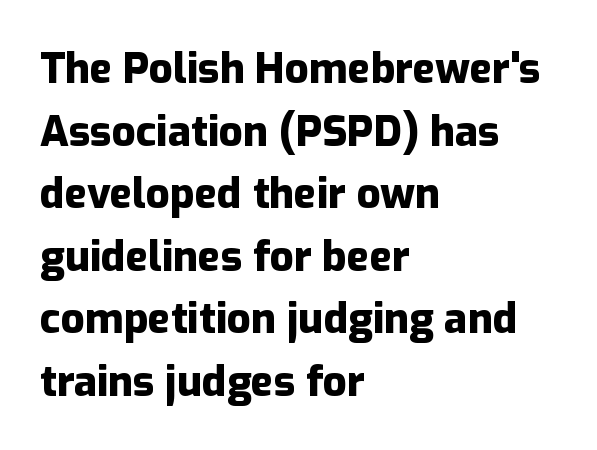
{"serif": "no", "italic": "no", "bold": "yes", "weight": "heavy", "width": "normal", "stroke_contrast": "low", "x_height": "medium", "monospaced": "no", "underline": "no", "align": "left", "line_spacing": "normal", "line_spacing_ratio": 1.49, "letter_spacing": "normal", "letter_spacing_em": 0.0, "glyph_px": 42}
